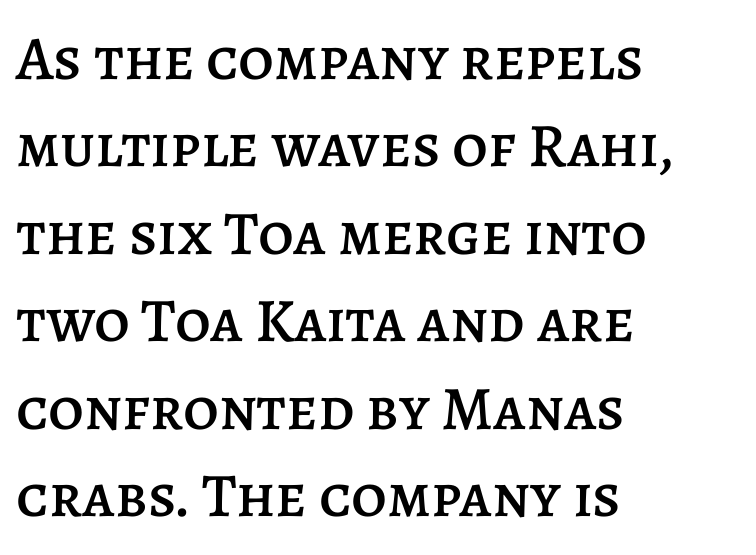
{"italic": "no", "width": "normal", "stroke_contrast": "low", "x_height": "large", "monospaced": "no", "underline": "no", "align": "left", "line_spacing": "normal", "line_spacing_ratio": 1.41, "letter_spacing": "normal", "letter_spacing_em": 0.0, "glyph_px": 62}
